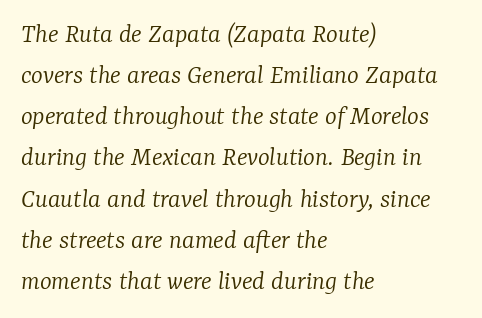
{"serif": "yes", "italic": "yes", "lean": "right", "slant_degrees": 7, "bold": "no", "weight": "light", "width": "normal", "stroke_contrast": "low", "x_height": "medium", "monospaced": "no", "underline": "no", "align": "left", "line_spacing": "normal", "line_spacing_ratio": 1.47, "letter_spacing": "normal", "letter_spacing_em": 0.0, "glyph_px": 28}
